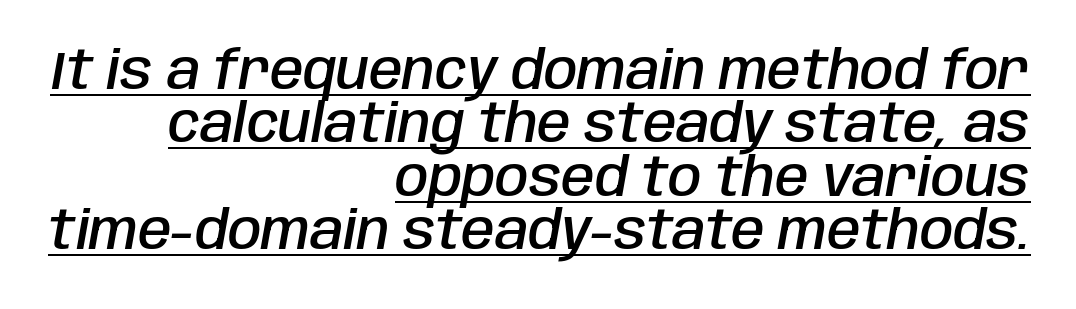
The image shows 54 px semibold, condensed type, italic (leaning right); set right-aligned, tight line spacing (0.99x), normal letter spacing, underlined; low stroke contrast and a large x-height.
